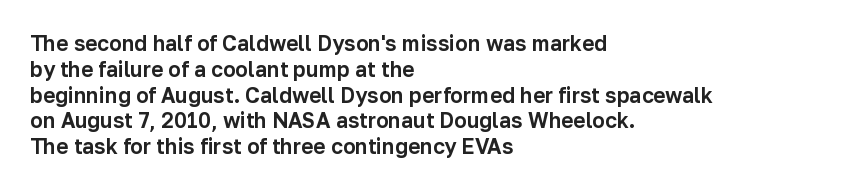
{"italic": "no", "underline": "no", "align": "left", "line_spacing_ratio": 1.23, "letter_spacing": "normal", "letter_spacing_em": 0.0, "glyph_px": 21}
